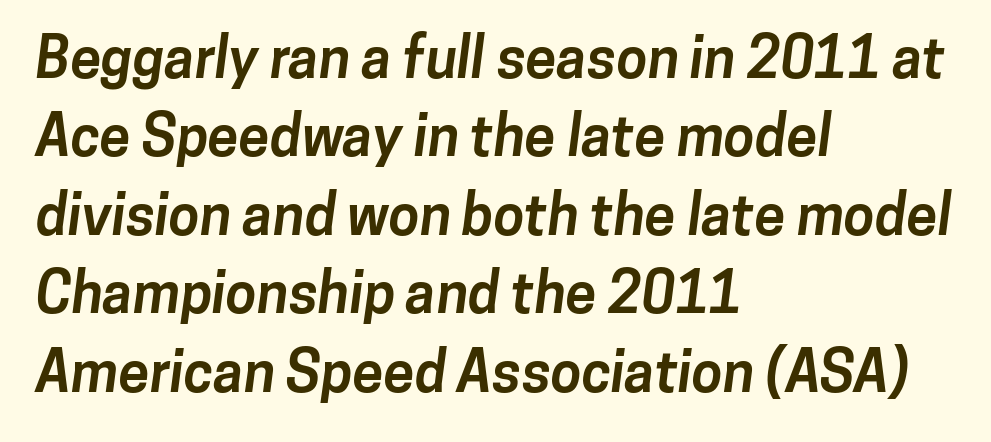
Q: Is the text bold? A: Yes.
Q: Is the typeface a serif or a sans-serif typeface? A: Sans-serif.
Q: Is the text underlined? A: No.
Q: How is the paragraph aligned? A: Left-aligned.
Q: Is the spacing between letters normal or unusually wide? A: Normal.
Q: Is the spacing between lines tight, normal or loose? A: Normal.
Q: Width (condensed, normal, or wide)? A: Normal.
Q: Stroke contrast? A: Low.
Q: x-height? A: Medium.
Q: Monospaced? A: No.
